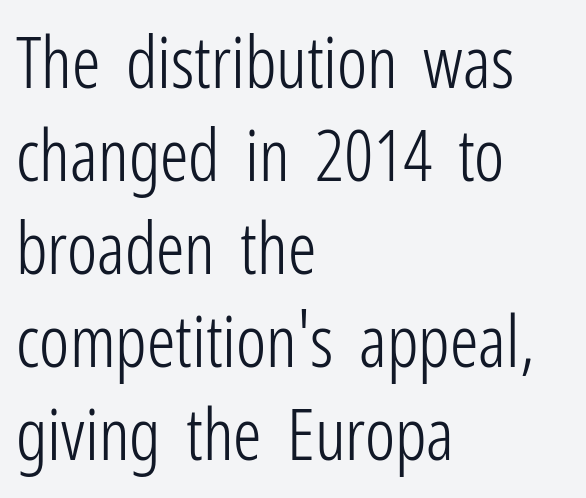
Q: Is the text bold? A: No.
Q: Is the text italic (slanted)? A: No, it is upright.
Q: Is the typeface a serif or a sans-serif typeface? A: Sans-serif.
Q: Is the text underlined? A: No.
Q: How is the paragraph aligned? A: Left-aligned.
Q: Is the spacing between letters normal or unusually wide? A: Normal.
Q: Is the spacing between lines tight, normal or loose? A: Normal.
Q: Width (condensed, normal, or wide)? A: Condensed.
Q: Stroke contrast? A: Low.
Q: x-height? A: Medium.
Q: Monospaced? A: No.
